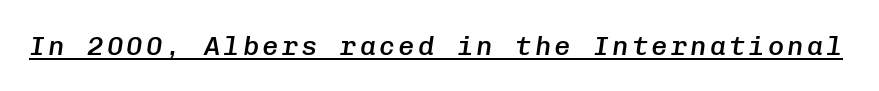
The image shows 27 px text type, italic (leaning right); set underlined.
